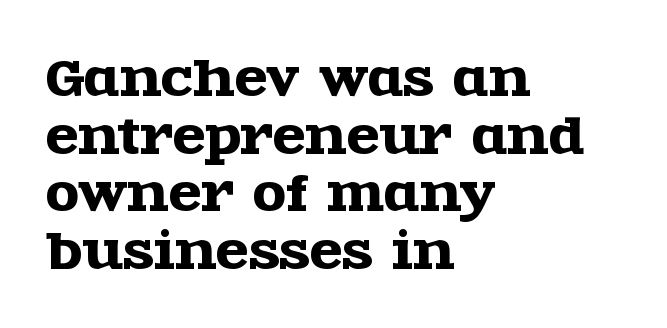
The image shows 48 px wide serif type, upright; set left-aligned, line spacing 1.2x, normal letter spacing, not underlined; a large x-height.
